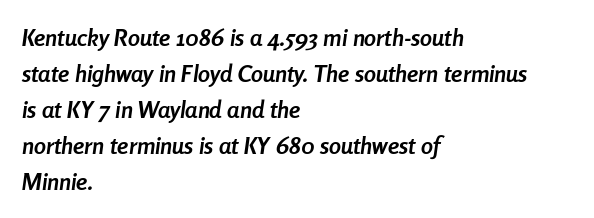
{"italic": "yes", "lean": "right", "slant_degrees": 8, "bold": "yes", "underline": "no", "align": "left", "line_spacing": "normal", "line_spacing_ratio": 1.5, "letter_spacing": "normal", "letter_spacing_em": 0.0, "glyph_px": 24}
